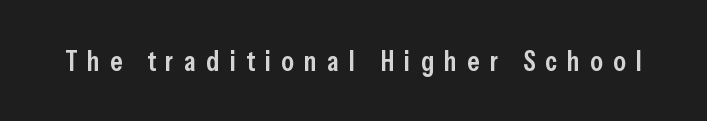
Here the designer chose a conventional face with non-uniform glyph widths. Decoration check: the copy has no underline. This sample uses expanded letter spacing, leaving extra air between glyphs. Each glyph is drawn with semibold strokes, heavier than normal yet not fully bold. If you drew a line through each stem, it would be perfectly vertical.
